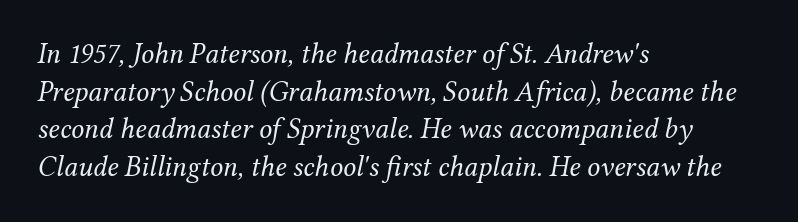
{"serif": "yes", "italic": "yes", "lean": "right", "slant_degrees": 12, "bold": "no", "weight": "regular", "width": "normal", "stroke_contrast": "medium", "x_height": "medium", "monospaced": "no", "underline": "no", "align": "left", "line_spacing": "normal", "line_spacing_ratio": 1.3, "letter_spacing": "normal", "letter_spacing_em": 0.0, "glyph_px": 29}
